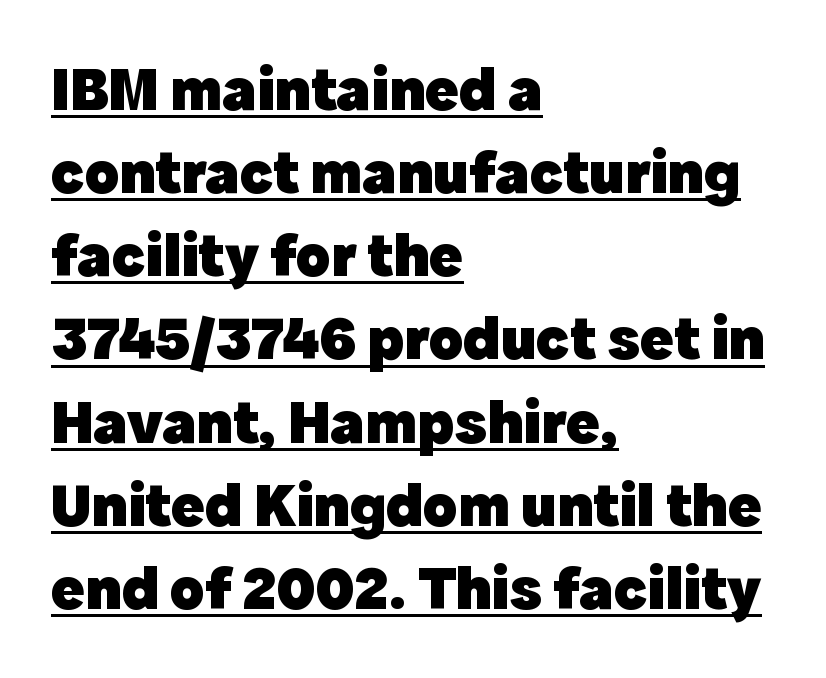
The image shows 63 px heavy sans-serif type, upright; set left-aligned, normal line spacing (1.32x), normal letter spacing, underlined; a medium x-height.
